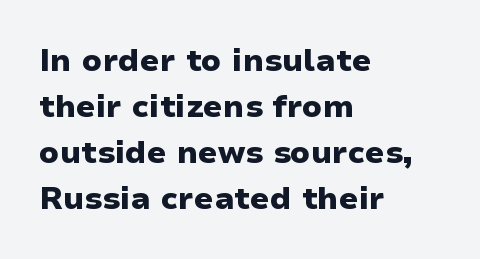
{"serif": "no", "italic": "no", "bold": "yes", "weight": "heavy", "width": "wide", "stroke_contrast": "low", "x_height": "medium", "monospaced": "no", "underline": "no", "align": "left", "line_spacing": "normal", "line_spacing_ratio": 1.48, "letter_spacing": "normal", "letter_spacing_em": 0.0, "glyph_px": 31}
